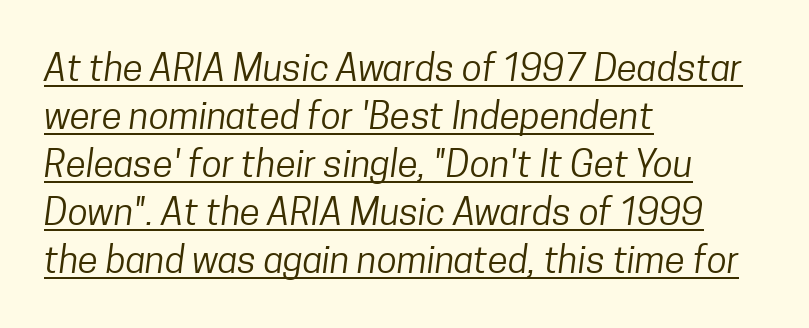
Q: Is the text bold? A: No.
Q: Is the typeface a serif or a sans-serif typeface? A: Sans-serif.
Q: Is the text underlined? A: Yes.
Q: How is the paragraph aligned? A: Left-aligned.
Q: Is the spacing between letters normal or unusually wide? A: Normal.
Q: Is the spacing between lines tight, normal or loose? A: Normal.
Q: Width (condensed, normal, or wide)? A: Condensed.
Q: Stroke contrast? A: Low.
Q: x-height? A: Medium.
Q: Monospaced? A: No.
